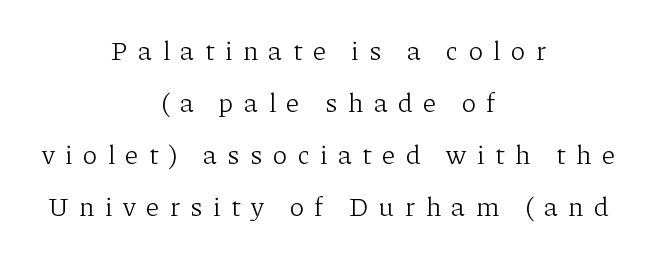
{"italic": "no", "bold": "no", "underline": "no", "align": "center", "line_spacing": "loose", "line_spacing_ratio": 1.93, "letter_spacing": "wide", "letter_spacing_em": 0.4, "glyph_px": 27}
